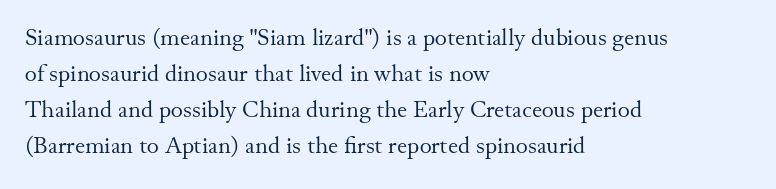
Q: Is the text bold? A: No.
Q: Is the text italic (slanted)? A: No, it is upright.
Q: Is the text underlined? A: No.
Q: How is the paragraph aligned? A: Left-aligned.
Q: Is the spacing between letters normal or unusually wide? A: Normal.
Q: Is the spacing between lines tight, normal or loose? A: Normal.
